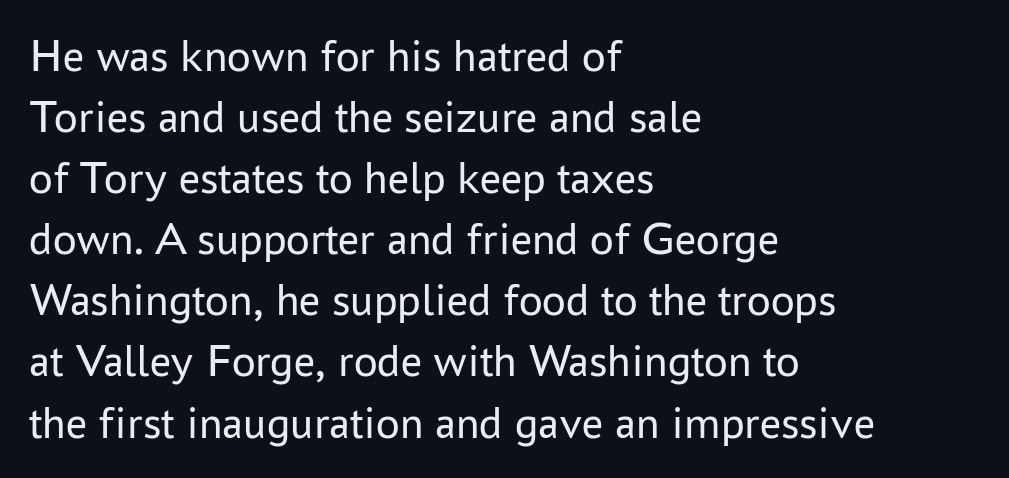
Every row of glyphs begins at an identical x-position on the left. The passage shown is typeset with a sans-serif family. Do the letters lean? They stand straight. Rows of type keep a routine distance in the vertical direction. Glance below the letters and you will spot only blank space. Compared with a typical body face, this is equally light or lighter still.
